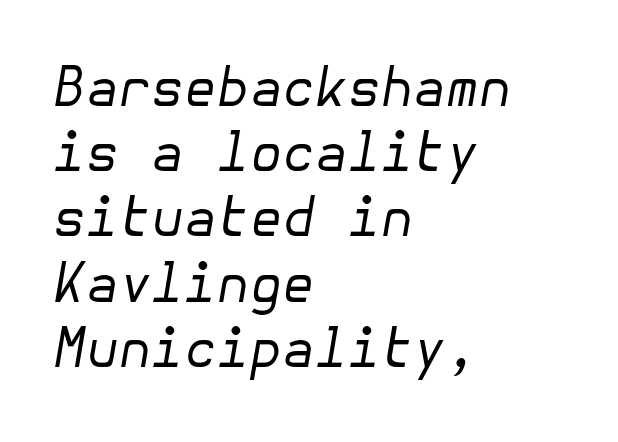
{"italic": "yes", "lean": "right", "slant_degrees": 10, "bold": "no", "weight": "regular", "width": "normal", "stroke_contrast": "low", "x_height": "medium", "underline": "no", "align": "left", "line_spacing_ratio": 1.23, "letter_spacing": "normal", "letter_spacing_em": 0.0, "glyph_px": 53}
